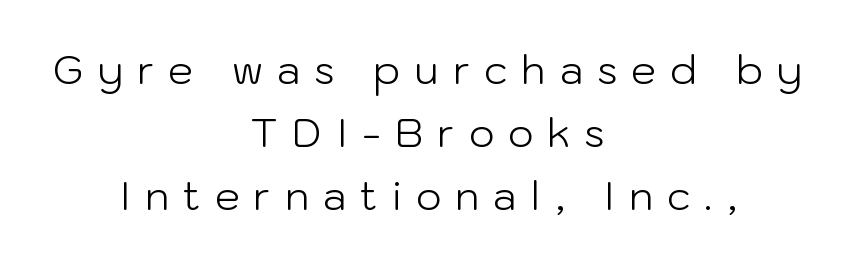
{"serif": "no", "italic": "no", "bold": "no", "weight": "light", "width": "normal", "stroke_contrast": "low", "x_height": "medium", "monospaced": "no", "underline": "no", "align": "center", "line_spacing": "normal", "line_spacing_ratio": 1.58, "letter_spacing": "wide", "letter_spacing_em": 0.35, "glyph_px": 40}
